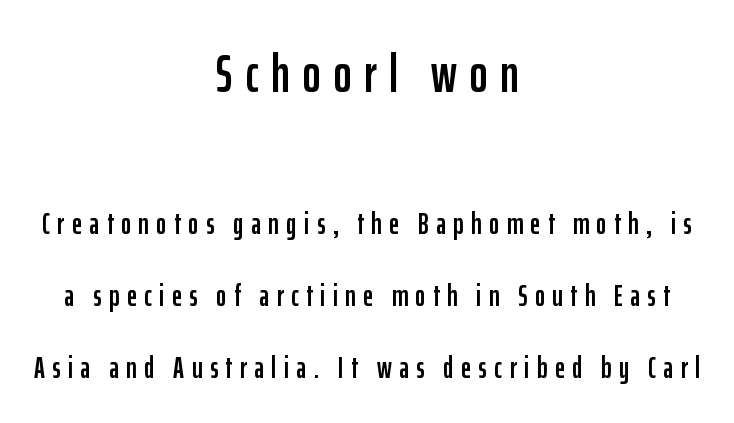
This sample has the flowing, uneven cadence of proportional lettering. Classification — sans serif. Bare-footed words on every line. This rendering uses center alignment, leaving both contours irregular but symmetric. In this sample the first text group is rendered at the bigger scale.
